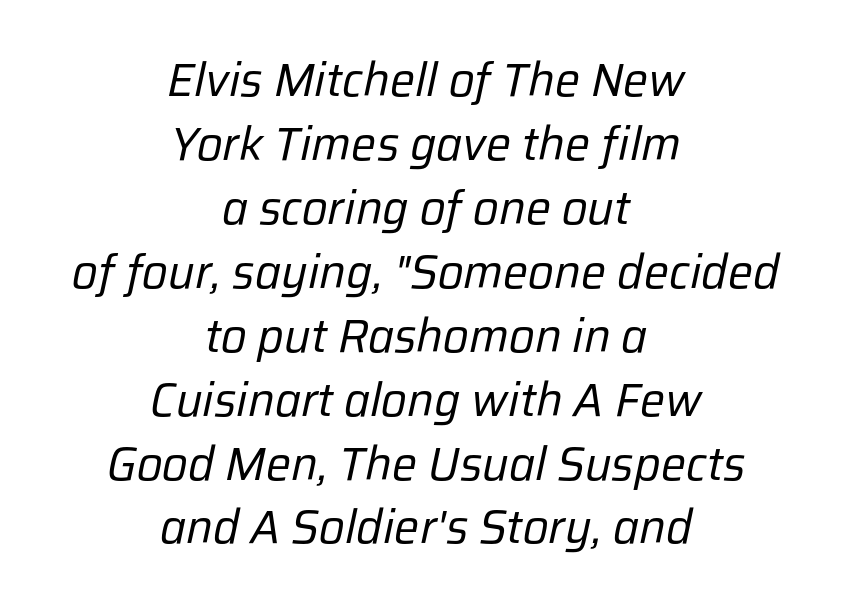
The image shows 47 px regular-weight type, italic (leaning right); set centered, normal line spacing (1.36x), normal letter spacing, not underlined; low stroke contrast and a medium x-height.
